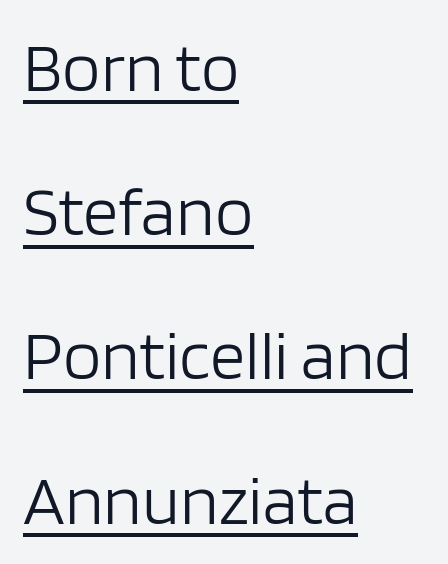
{"serif": "no", "italic": "no", "bold": "no", "weight": "light", "width": "normal", "stroke_contrast": "low", "x_height": "large", "monospaced": "no", "underline": "yes", "align": "left", "line_spacing": "loose", "line_spacing_ratio": 2.06, "letter_spacing": "normal", "letter_spacing_em": 0.0, "glyph_px": 70}
